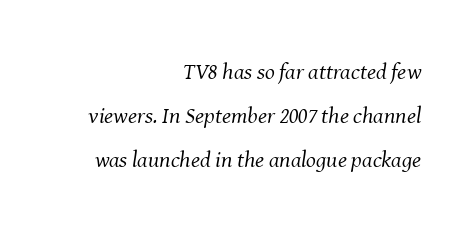
The image shows 23 px text type, italic (leaning right); set right-aligned, loose line spacing (1.92x), normal letter spacing, not underlined.
